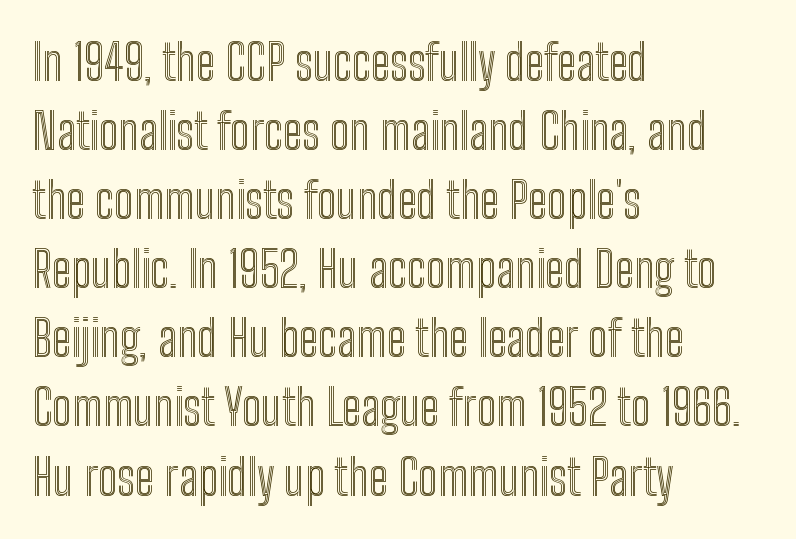
Each new line begins a customary step beneath the previous one. Words float on clear page, feet unadorned. The face used here is rendered with its standard letterfit. When letters stand straight like this, we call the style roman or upright.
